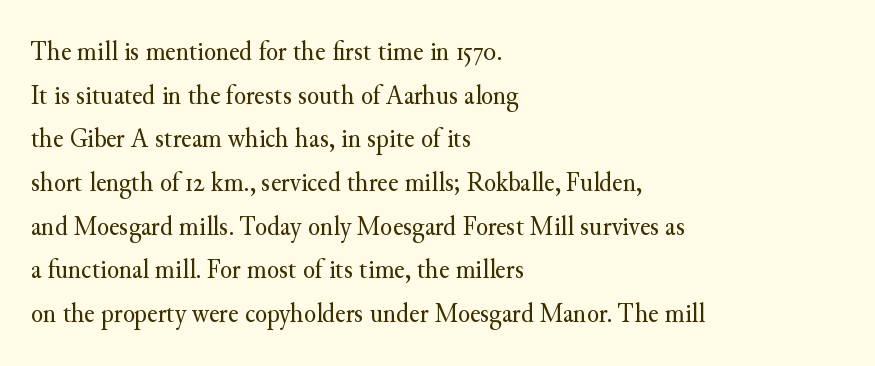
Q: Is the text bold? A: No.
Q: Is the text italic (slanted)? A: No, it is upright.
Q: Is the typeface a serif or a sans-serif typeface? A: Serif.
Q: Is the text underlined? A: No.
Q: How is the paragraph aligned? A: Left-aligned.
Q: Is the spacing between letters normal or unusually wide? A: Normal.
Q: Is the spacing between lines tight, normal or loose? A: Normal.
Q: Width (condensed, normal, or wide)? A: Normal.
Q: Stroke contrast? A: Medium.
Q: x-height? A: Small.
Q: Monospaced? A: No.
